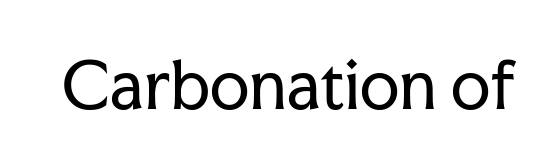
Q: Is the text bold? A: No.
Q: Is the text italic (slanted)? A: No, it is upright.
Q: Is the typeface a serif or a sans-serif typeface? A: Serif.
Q: Is the text underlined? A: No.
Q: Is the spacing between letters normal or unusually wide? A: Normal.
Q: Width (condensed, normal, or wide)? A: Normal.
Q: Stroke contrast? A: Low.
Q: x-height? A: Medium.
Q: Monospaced? A: No.
